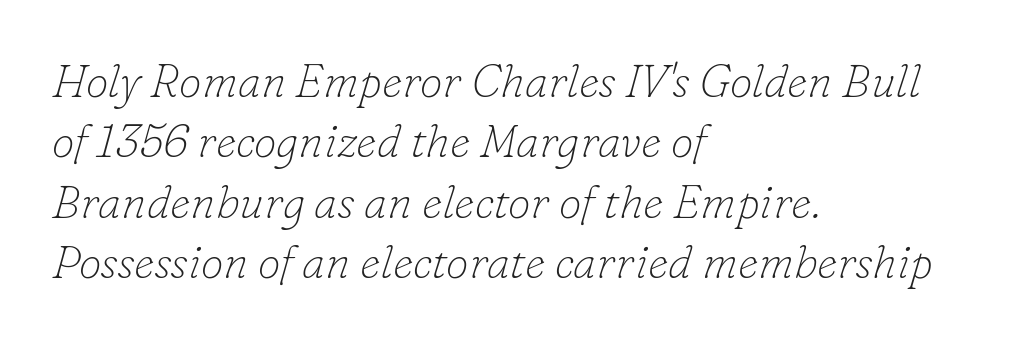
{"serif": "yes", "italic": "yes", "lean": "right", "slant_degrees": 16, "bold": "no", "weight": "thin", "width": "normal", "stroke_contrast": "low", "x_height": "small", "monospaced": "no", "underline": "no", "align": "left", "line_spacing": "normal", "line_spacing_ratio": 1.31, "letter_spacing": "normal", "letter_spacing_em": 0.0, "glyph_px": 46}
